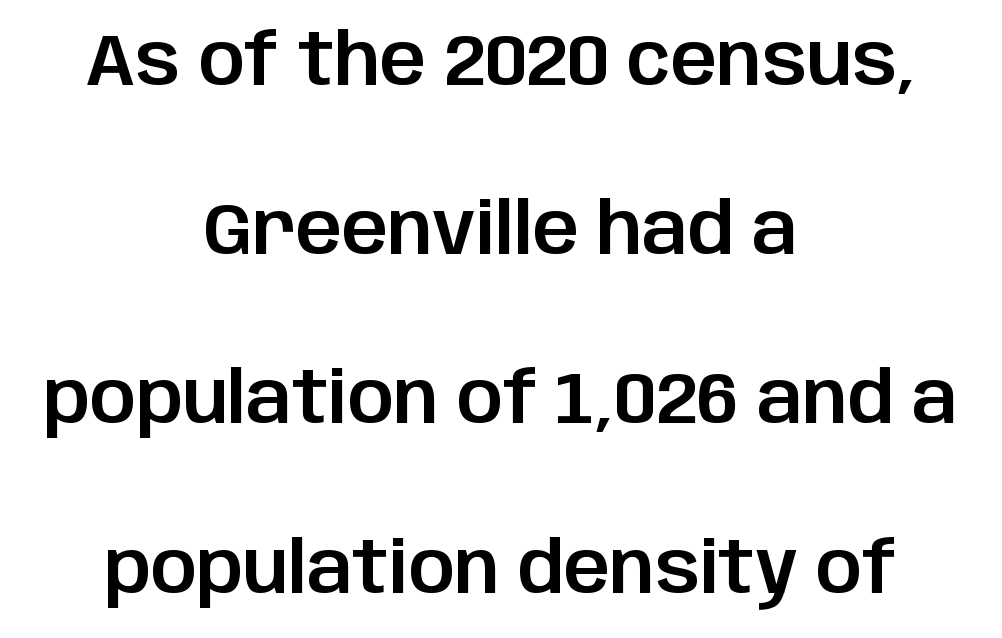
Q: Is the text italic (slanted)? A: No, it is upright.
Q: Is the typeface a serif or a sans-serif typeface? A: Sans-serif.
Q: Is the text underlined? A: No.
Q: How is the paragraph aligned? A: Centered.
Q: Is the spacing between letters normal or unusually wide? A: Normal.
Q: Is the spacing between lines tight, normal or loose? A: Loose.
Q: Width (condensed, normal, or wide)? A: Normal.
Q: Stroke contrast? A: Low.
Q: x-height? A: Large.
Q: Monospaced? A: No.
